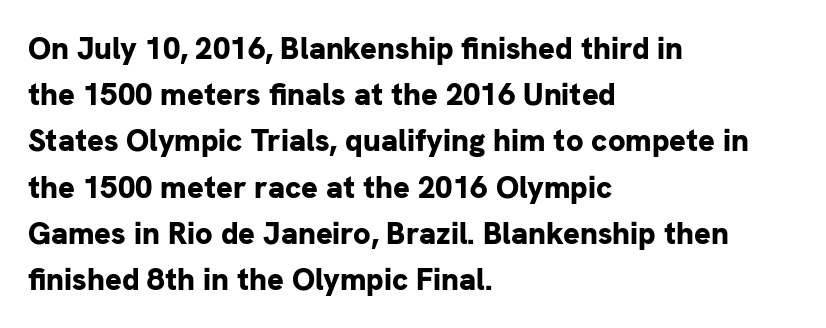
A typesetter would call this leading conventional body-copy spacing. Underline: absent. Reading down the block, your eye returns to a fixed left position each line. Serif or sans? Sans — the stroke terminals are bare. Looks like regular typesetting: each glyph gets only the width it needs. The letters stand straight up with perfectly vertical stems.
